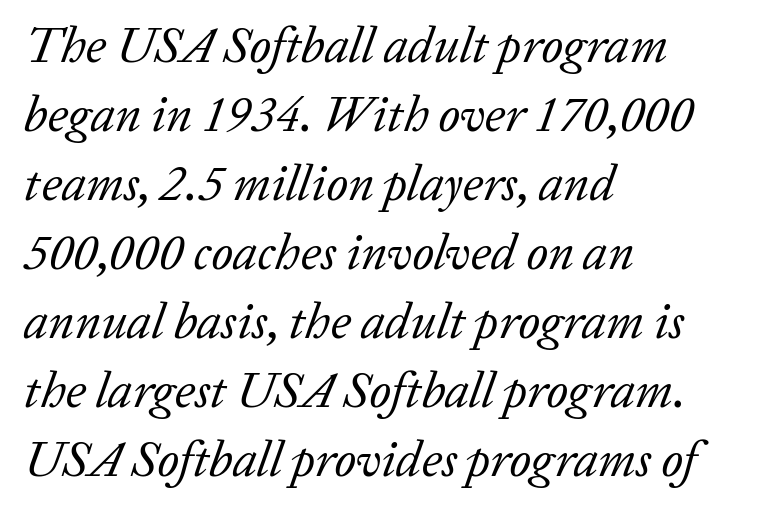
Q: Is the text bold? A: No.
Q: Is the text italic (slanted)? A: Yes, it leans right by about 20 degrees.
Q: Is the typeface a serif or a sans-serif typeface? A: Serif.
Q: Is the text underlined? A: No.
Q: How is the paragraph aligned? A: Left-aligned.
Q: Is the spacing between letters normal or unusually wide? A: Normal.
Q: Is the spacing between lines tight, normal or loose? A: Normal.
Q: Width (condensed, normal, or wide)? A: Normal.
Q: Stroke contrast? A: Low.
Q: x-height? A: Medium.
Q: Monospaced? A: No.
